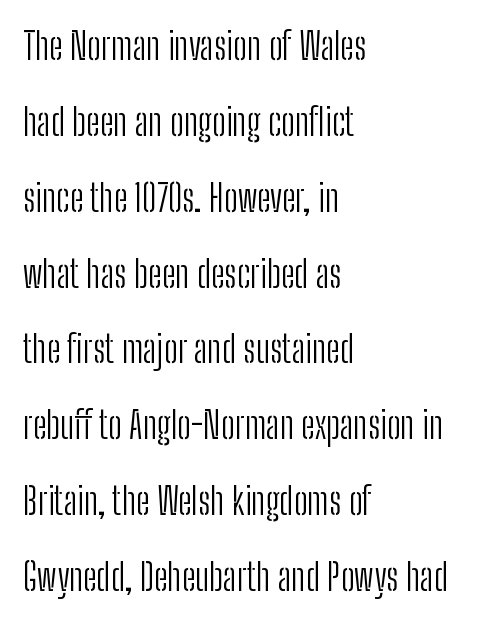
Q: Is the text bold? A: No.
Q: Is the text italic (slanted)? A: No, it is upright.
Q: Is the typeface a serif or a sans-serif typeface? A: Sans-serif.
Q: Is the text underlined? A: No.
Q: How is the paragraph aligned? A: Left-aligned.
Q: Is the spacing between letters normal or unusually wide? A: Normal.
Q: Is the spacing between lines tight, normal or loose? A: Loose.
Q: Width (condensed, normal, or wide)? A: Condensed.
Q: Stroke contrast? A: Low.
Q: x-height? A: Medium.
Q: Monospaced? A: No.
